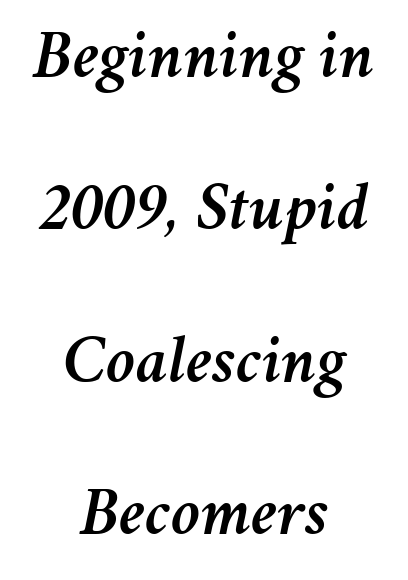
Q: Is the text italic (slanted)? A: Yes, it leans right by about 11 degrees.
Q: Is the text underlined? A: No.
Q: How is the paragraph aligned? A: Centered.
Q: Is the spacing between letters normal or unusually wide? A: Normal.
Q: Is the spacing between lines tight, normal or loose? A: Loose.
Q: Width (condensed, normal, or wide)? A: Normal.
Q: Stroke contrast? A: Medium.
Q: x-height? A: Medium.
Q: Monospaced? A: No.
